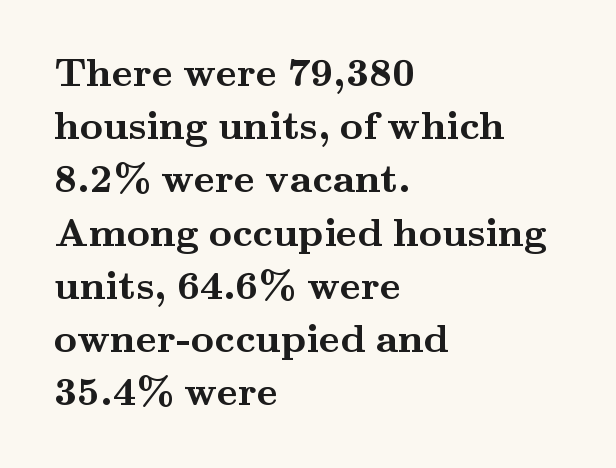
{"serif": "yes", "italic": "no", "bold": "yes", "weight": "semibold", "width": "wide", "stroke_contrast": "medium", "x_height": "small", "monospaced": "no", "underline": "no", "align": "left", "line_spacing": "normal", "line_spacing_ratio": 1.33, "letter_spacing": "normal", "letter_spacing_em": 0.0, "glyph_px": 40}
